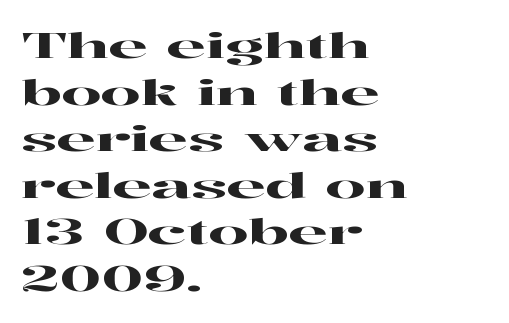
{"serif": "yes", "italic": "no", "width": "wide", "stroke_contrast": "high", "x_height": "medium", "monospaced": "no", "underline": "no", "align": "left", "line_spacing": "normal", "line_spacing_ratio": 1.33, "letter_spacing": "normal", "letter_spacing_em": 0.0, "glyph_px": 35}
